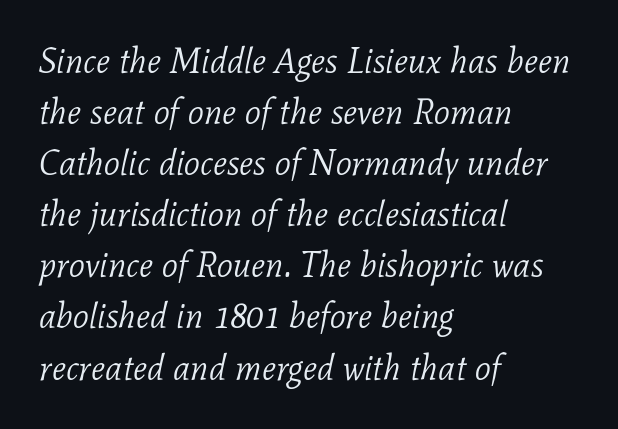
{"serif": "yes", "italic": "yes", "lean": "right", "slant_degrees": 11, "bold": "no", "weight": "light", "width": "normal", "stroke_contrast": "low", "x_height": "medium", "monospaced": "no", "underline": "no", "align": "left", "line_spacing": "normal", "line_spacing_ratio": 1.46, "letter_spacing": "normal", "letter_spacing_em": 0.0, "glyph_px": 35}
